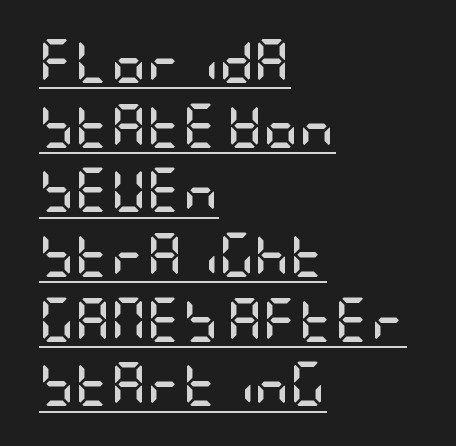
The font family rendered here belongs to the sans-serif group. The passage shown stacks its lines at a standard gap. Honestly, the letter spacing is just normal — you wouldn't notice it. Does the weight exceed regular? Yes, all the way to bold.
